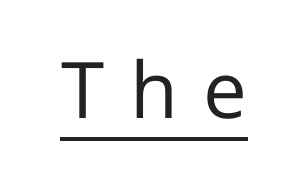
Q: Is the text bold? A: No.
Q: Is the text italic (slanted)? A: No, it is upright.
Q: Is the typeface a serif or a sans-serif typeface? A: Sans-serif.
Q: Is the text underlined? A: Yes.
Q: Is the spacing between letters normal or unusually wide? A: Unusually wide.
Q: Width (condensed, normal, or wide)? A: Normal.
Q: Stroke contrast? A: Low.
Q: x-height? A: Medium.
Q: Monospaced? A: No.
